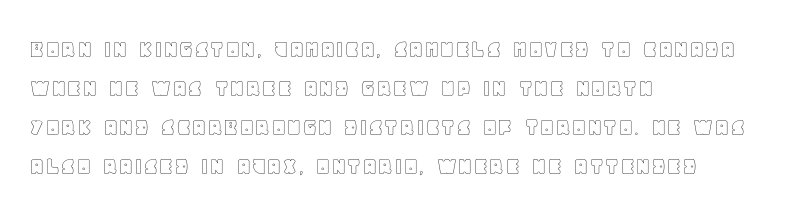
Q: Is the text italic (slanted)? A: No, it is upright.
Q: Is the text underlined? A: No.
Q: How is the paragraph aligned? A: Left-aligned.
Q: Is the spacing between letters normal or unusually wide? A: Normal.
Q: Is the spacing between lines tight, normal or loose? A: Normal.
